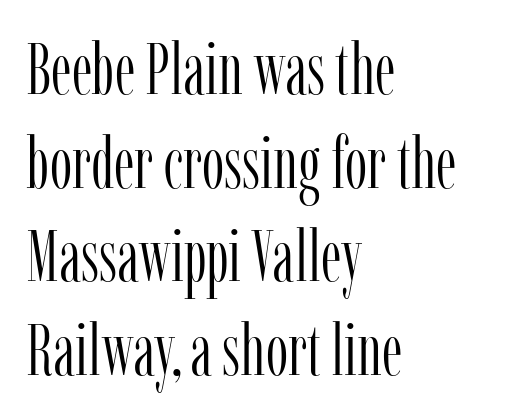
{"serif": "yes", "italic": "no", "bold": "no", "weight": "light", "width": "condensed", "stroke_contrast": "low", "x_height": "medium", "monospaced": "no", "underline": "no", "align": "left", "line_spacing": "normal", "line_spacing_ratio": 1.32, "letter_spacing": "normal", "letter_spacing_em": 0.0, "glyph_px": 71}
